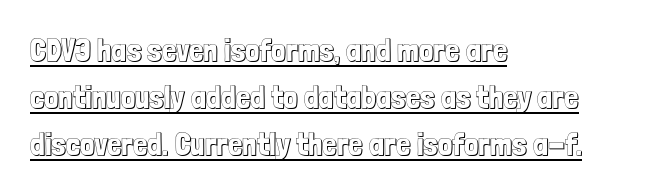
Q: Is the text italic (slanted)? A: No, it is upright.
Q: Is the text underlined? A: Yes.
Q: How is the paragraph aligned? A: Left-aligned.
Q: Is the spacing between letters normal or unusually wide? A: Normal.
Q: Is the spacing between lines tight, normal or loose? A: Normal.
Q: Width (condensed, normal, or wide)? A: Condensed.
Q: x-height? A: Medium.
Q: Monospaced? A: No.
